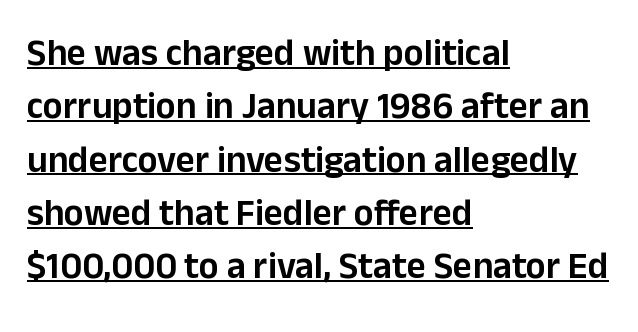
Q: Is the text italic (slanted)? A: No, it is upright.
Q: Is the typeface a serif or a sans-serif typeface? A: Sans-serif.
Q: Is the text underlined? A: Yes.
Q: How is the paragraph aligned? A: Left-aligned.
Q: Is the spacing between letters normal or unusually wide? A: Normal.
Q: Is the spacing between lines tight, normal or loose? A: Normal.
Q: Width (condensed, normal, or wide)? A: Normal.
Q: Stroke contrast? A: Low.
Q: x-height? A: Medium.
Q: Monospaced? A: No.
